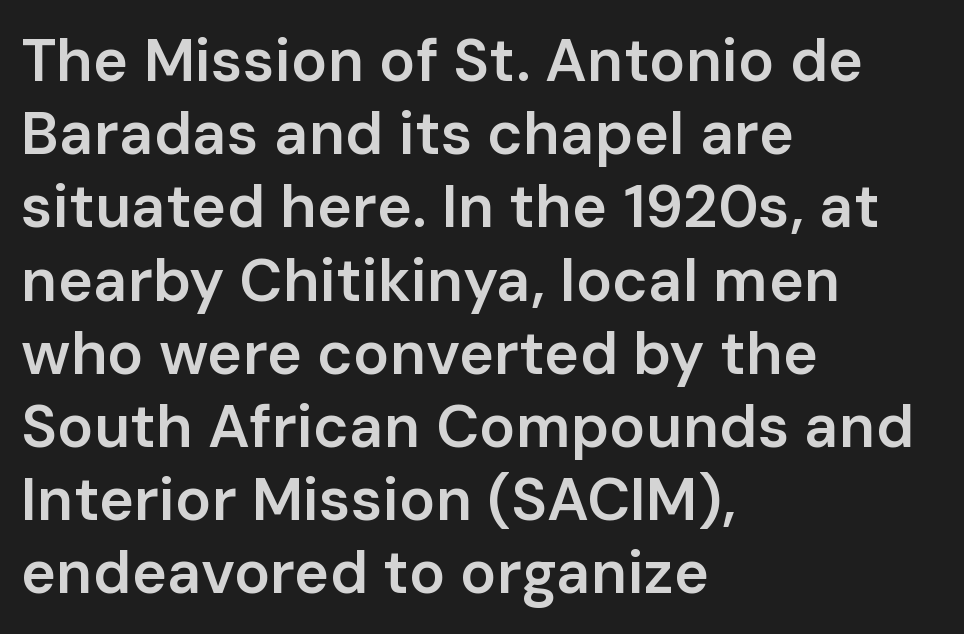
{"serif": "no", "italic": "no", "bold": "semi", "weight": "semibold", "width": "normal", "stroke_contrast": "low", "x_height": "medium", "monospaced": "no", "underline": "no", "align": "left", "line_spacing_ratio": 1.22, "letter_spacing": "normal", "letter_spacing_em": 0.0, "glyph_px": 60}
